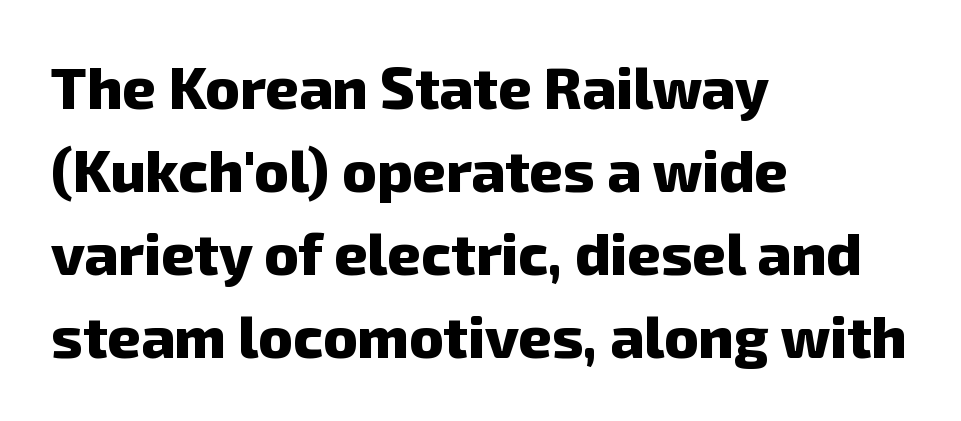
The image shows 58 px heavy sans-serif type; set left-aligned, normal line spacing (1.43x), normal letter spacing, not underlined; low stroke contrast and a medium x-height.
